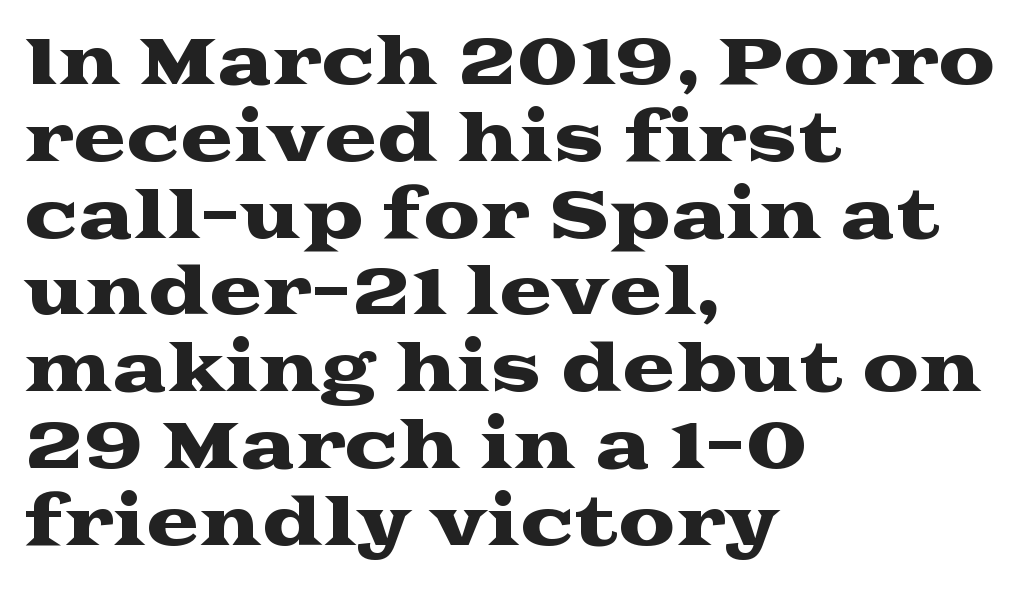
{"serif": "yes", "italic": "no", "width": "wide", "stroke_contrast": "medium", "x_height": "medium", "monospaced": "no", "underline": "no", "align": "left", "line_spacing_ratio": 1.2, "letter_spacing": "normal", "letter_spacing_em": 0.0, "glyph_px": 64}
